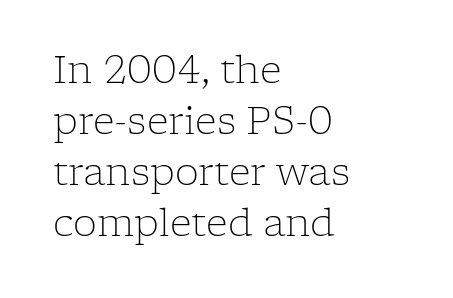
Words float on clear page, feet unadorned. Default kerning and tracking; the words read as compact shapes. Spacing verdict: proportional, widths tailored to each character. Every stem runs plumb, perpendicular to the baseline.
